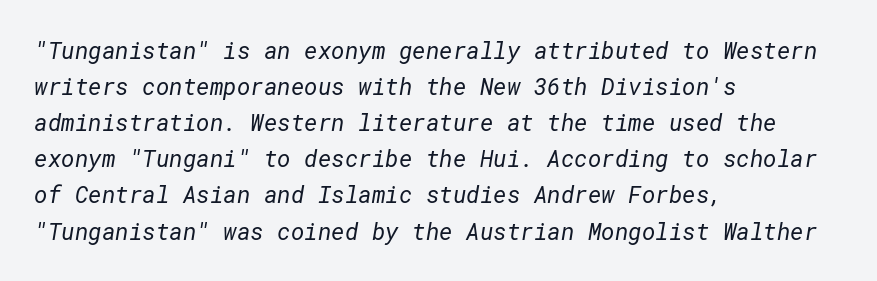
The image shows 23 px text type; set left-aligned, normal line spacing (1.57x), normal letter spacing, not underlined.
